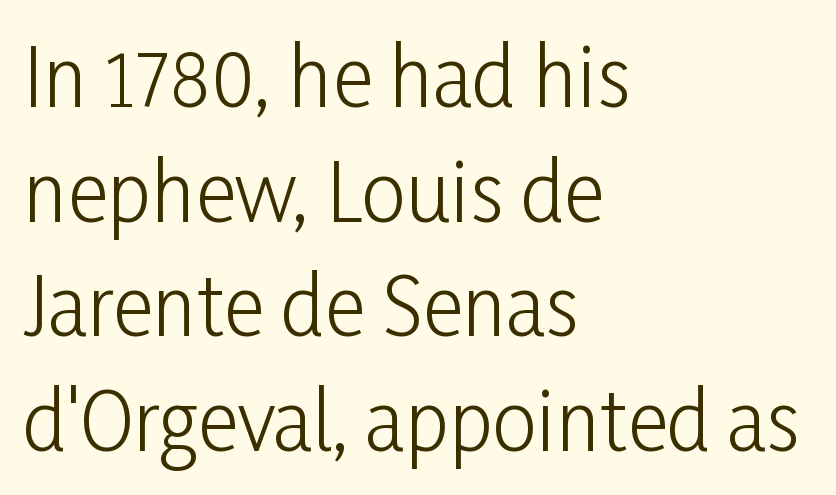
Q: Is the text bold? A: No.
Q: Is the text italic (slanted)? A: No, it is upright.
Q: Is the typeface a serif or a sans-serif typeface? A: Sans-serif.
Q: Is the text underlined? A: No.
Q: How is the paragraph aligned? A: Left-aligned.
Q: Is the spacing between letters normal or unusually wide? A: Normal.
Q: Is the spacing between lines tight, normal or loose? A: Normal.
Q: Width (condensed, normal, or wide)? A: Condensed.
Q: Stroke contrast? A: Low.
Q: x-height? A: Medium.
Q: Monospaced? A: No.
